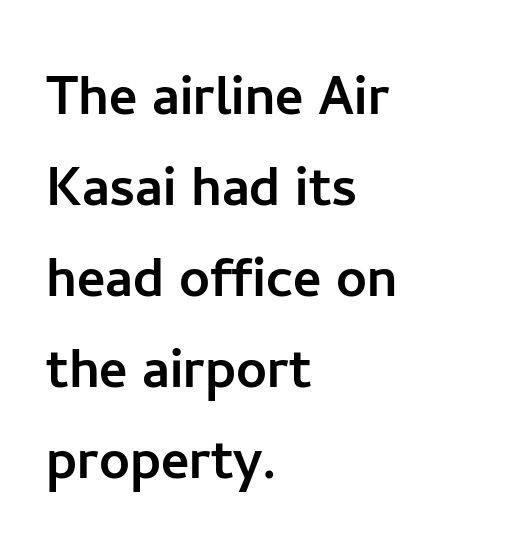
Q: Is the text italic (slanted)? A: No, it is upright.
Q: Is the typeface a serif or a sans-serif typeface? A: Sans-serif.
Q: Is the text underlined? A: No.
Q: How is the paragraph aligned? A: Left-aligned.
Q: Is the spacing between letters normal or unusually wide? A: Normal.
Q: Is the spacing between lines tight, normal or loose? A: Normal.
Q: Width (condensed, normal, or wide)? A: Normal.
Q: Stroke contrast? A: Low.
Q: x-height? A: Medium.
Q: Monospaced? A: No.
